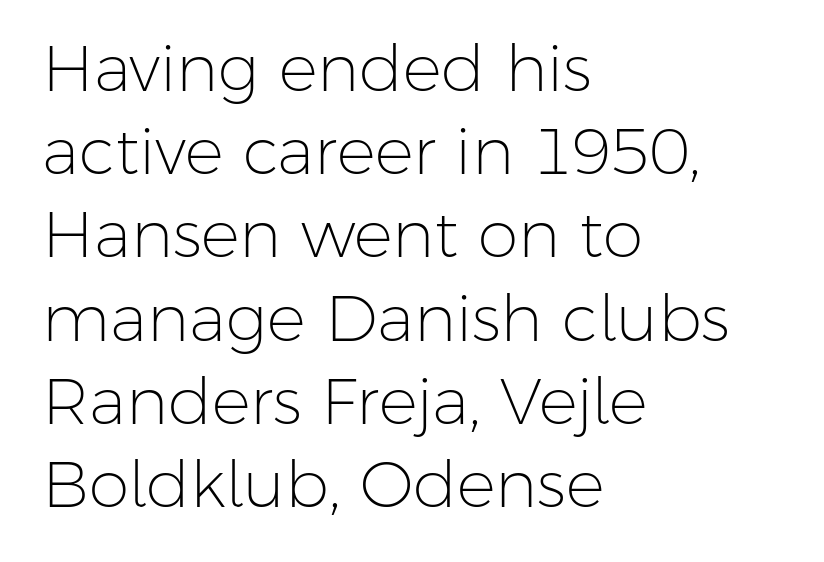
Q: Is the text bold? A: No.
Q: Is the text italic (slanted)? A: No, it is upright.
Q: Is the typeface a serif or a sans-serif typeface? A: Sans-serif.
Q: Is the text underlined? A: No.
Q: How is the paragraph aligned? A: Left-aligned.
Q: Is the spacing between letters normal or unusually wide? A: Normal.
Q: Is the spacing between lines tight, normal or loose? A: Normal.
Q: Width (condensed, normal, or wide)? A: Normal.
Q: Stroke contrast? A: Low.
Q: x-height? A: Medium.
Q: Monospaced? A: No.
